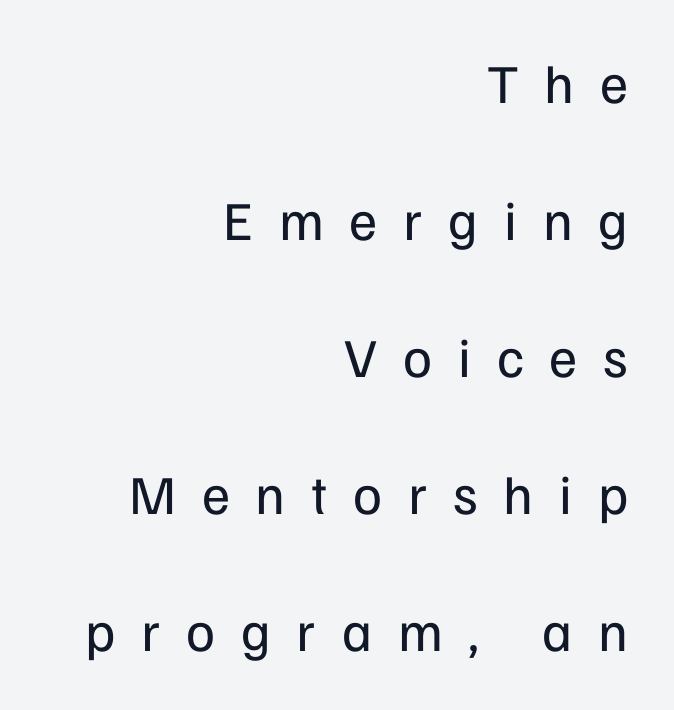
{"serif": "no", "italic": "no", "bold": "no", "weight": "regular", "width": "normal", "stroke_contrast": "low", "x_height": "medium", "monospaced": "no", "underline": "no", "align": "right", "line_spacing": "loose", "line_spacing_ratio": 2.49, "letter_spacing": "wide", "letter_spacing_em": 0.47, "glyph_px": 55}
